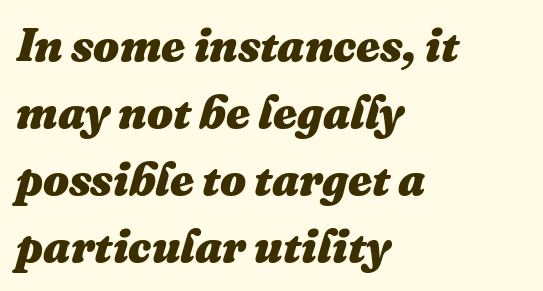
A typesetter would call this proportional, since set widths differ per character. This sample uses plain, unmodified letter spacing. Beneath every word, the page is bare. The font's italic variant was chosen for this text.
